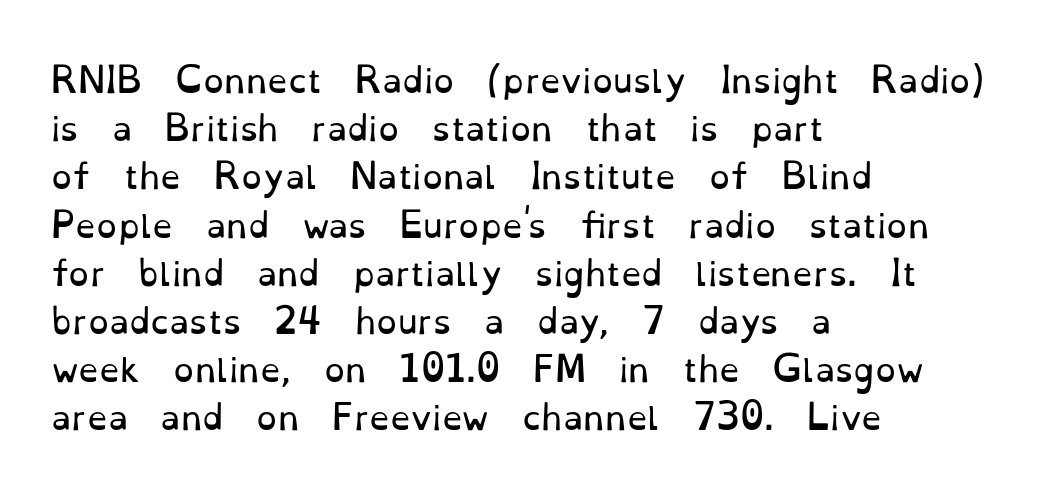
No heavy texture on the line: the type isn't bold. Type without underlining. The line-height multiplier appears to be the usual default.
